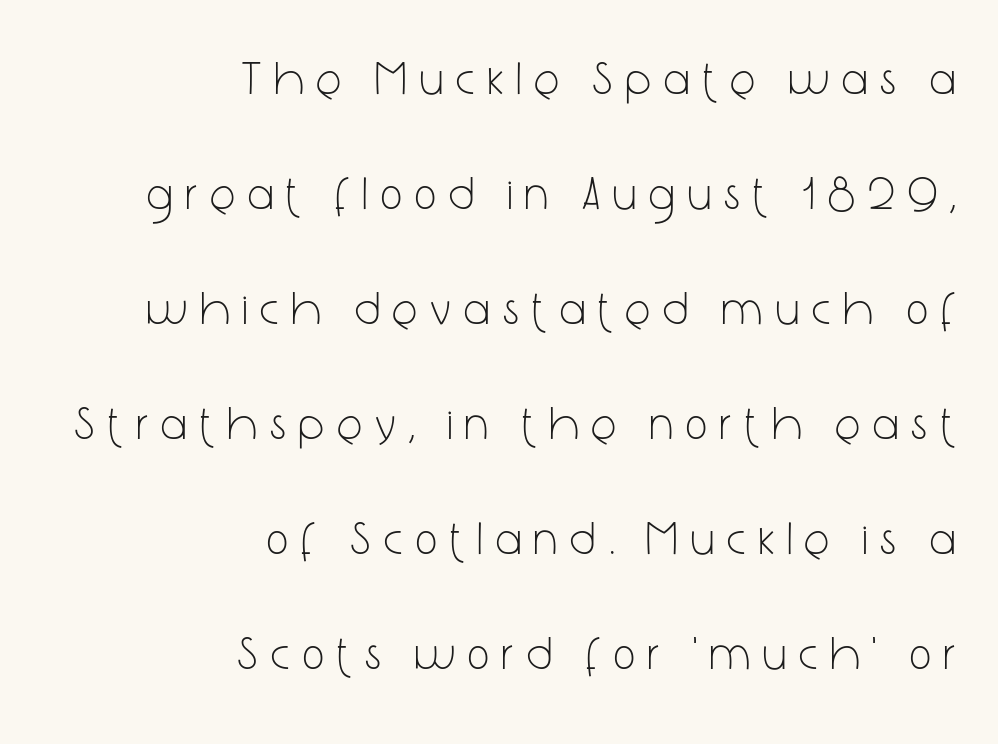
Character widths vary here, with narrow letters taking less room than wide ones. The type sits square on the baseline with zero lean. Is the stroke heavy? The answer is a plain regular-or-lighter. Baseline-to-baseline distance is far greater than the letter height. This rendering employs a face without finishing strokes, i.e., a sans-serif.
